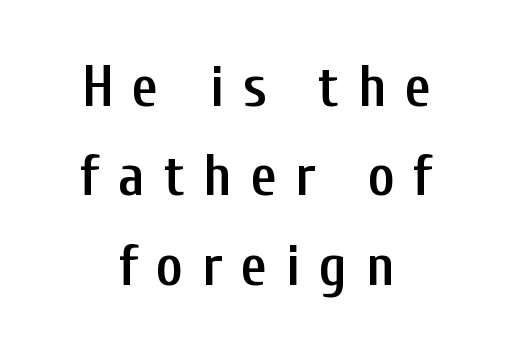
Q: Is the text bold? A: Semi-bold.
Q: Is the text italic (slanted)? A: No, it is upright.
Q: Is the typeface a serif or a sans-serif typeface? A: Sans-serif.
Q: Is the text underlined? A: No.
Q: How is the paragraph aligned? A: Centered.
Q: Is the spacing between letters normal or unusually wide? A: Unusually wide.
Q: Is the spacing between lines tight, normal or loose? A: Normal.
Q: Width (condensed, normal, or wide)? A: Condensed.
Q: Stroke contrast? A: Low.
Q: x-height? A: Medium.
Q: Monospaced? A: No.
